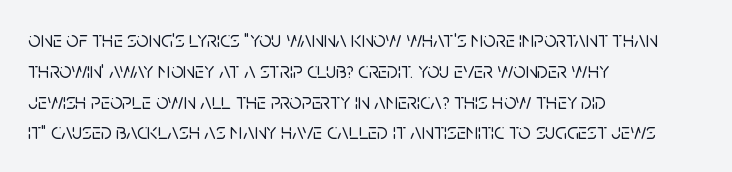
Q: Is the text italic (slanted)? A: No, it is upright.
Q: Is the text underlined? A: No.
Q: How is the paragraph aligned? A: Left-aligned.
Q: Is the spacing between letters normal or unusually wide? A: Normal.
Q: Is the spacing between lines tight, normal or loose? A: Normal.
